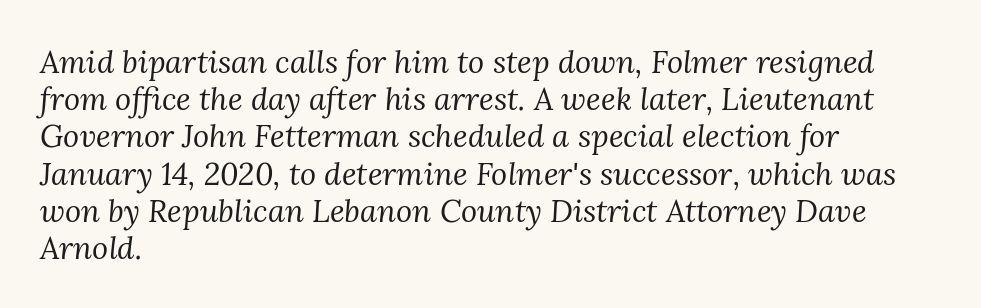
{"serif": "yes", "italic": "yes", "lean": "right", "slant_degrees": 3, "bold": "no", "weight": "regular", "width": "normal", "stroke_contrast": "medium", "x_height": "medium", "monospaced": "no", "underline": "no", "align": "left", "line_spacing_ratio": 1.2, "letter_spacing": "normal", "letter_spacing_em": 0.0, "glyph_px": 31}
